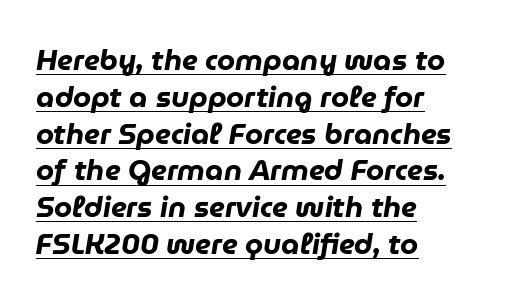
Horizontal bands of white between lines are of average thickness. The text block is weighted toward the left margin, trailing off unevenly rightward. Characters are canted at an angle relative to the baseline's perpendicular. The words here are underlined. The face used here is proportionally spaced, like ordinary book or web type. The horizontal fit of the characters is conventional and even.
